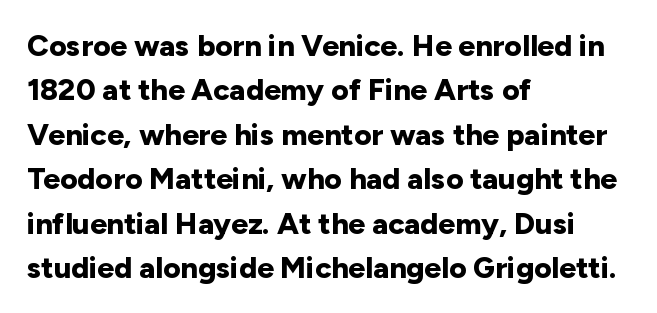
Look at the bottom of the vertical strokes: they stop flat, with no serifs. Honestly, the row spacing looks completely unremarkable. These lines were composed using upright roman letters. Do the characters align in a grid? No, the font is proportional. Does the weight exceed regular? Yes, all the way to bold. The lines in this sample share a left origin and differ only in where they stop.
